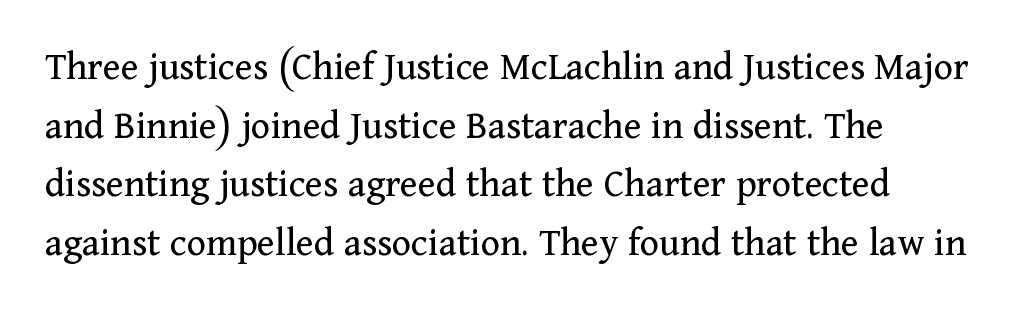
Q: Is the text bold? A: No.
Q: Is the text italic (slanted)? A: No, it is upright.
Q: Is the typeface a serif or a sans-serif typeface? A: Serif.
Q: Is the text underlined? A: No.
Q: How is the paragraph aligned? A: Left-aligned.
Q: Is the spacing between letters normal or unusually wide? A: Normal.
Q: Is the spacing between lines tight, normal or loose? A: Normal.
Q: Width (condensed, normal, or wide)? A: Normal.
Q: Stroke contrast? A: Medium.
Q: x-height? A: Medium.
Q: Monospaced? A: No.
